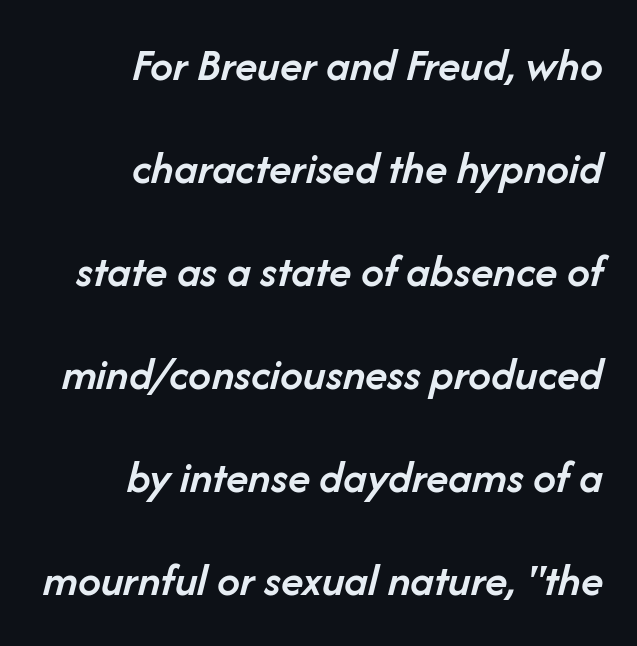
The image shows 46 px semibold type, italic (leaning right); set right-aligned, loose line spacing (2.24x), normal letter spacing, not underlined; low stroke contrast and a medium x-height.
